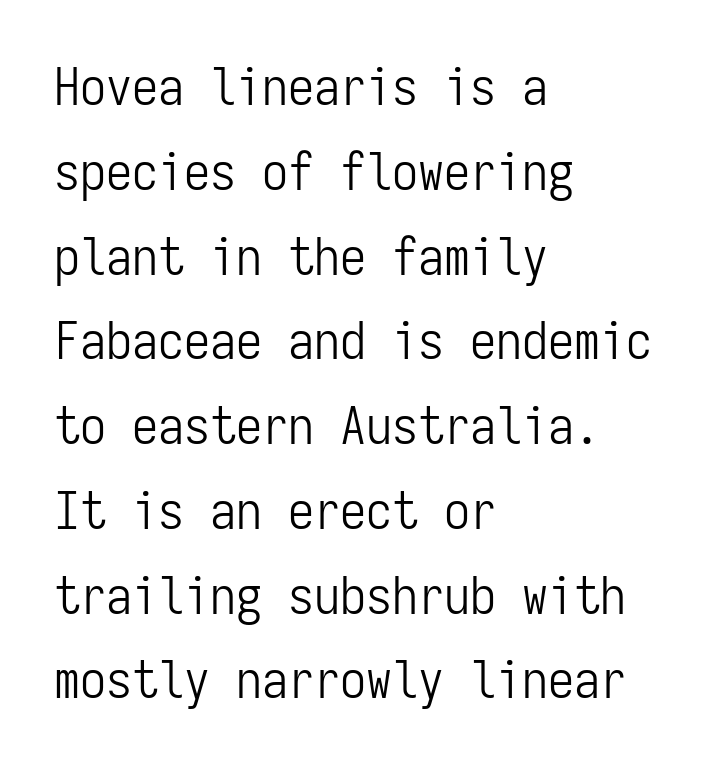
{"serif": "no", "italic": "no", "bold": "no", "weight": "light", "width": "condensed", "stroke_contrast": "low", "x_height": "medium", "monospaced": "yes", "underline": "no", "align": "left", "line_spacing": "normal", "line_spacing_ratio": 1.63, "letter_spacing": "normal", "letter_spacing_em": 0.0, "glyph_px": 52}
